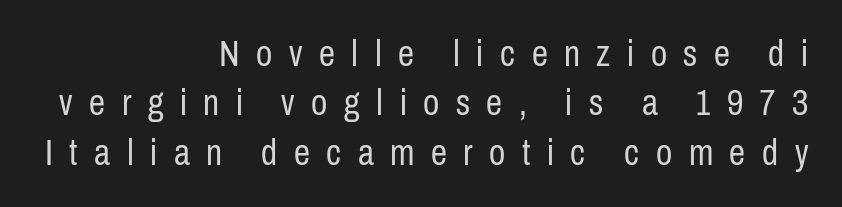
The image shows 36 px regular-weight, condensed sans-serif type, upright; set right-aligned, normal line spacing (1.37x), unusually wide letter spacing (+0.46 em), not underlined; low stroke contrast and a medium x-height.
